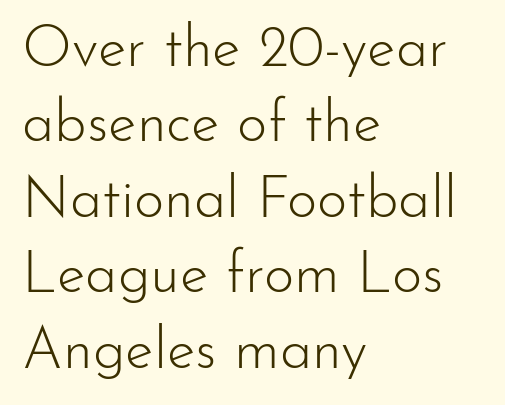
The image shows 58 px light sans-serif type, upright; set left-aligned, normal line spacing (1.3x), normal letter spacing, not underlined; low stroke contrast and a small x-height.
